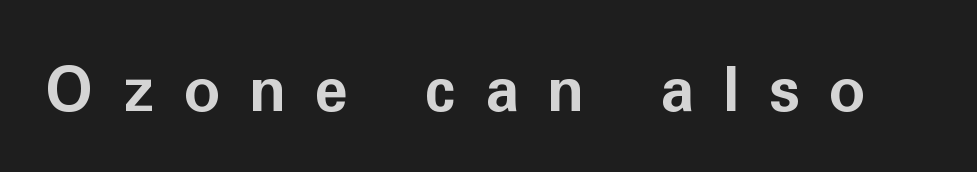
Q: Is the text bold? A: Yes.
Q: Is the text italic (slanted)? A: No, it is upright.
Q: Is the typeface a serif or a sans-serif typeface? A: Sans-serif.
Q: Is the text underlined? A: No.
Q: Is the spacing between letters normal or unusually wide? A: Unusually wide.
Q: Width (condensed, normal, or wide)? A: Normal.
Q: Stroke contrast? A: Low.
Q: x-height? A: Medium.
Q: Monospaced? A: No.
